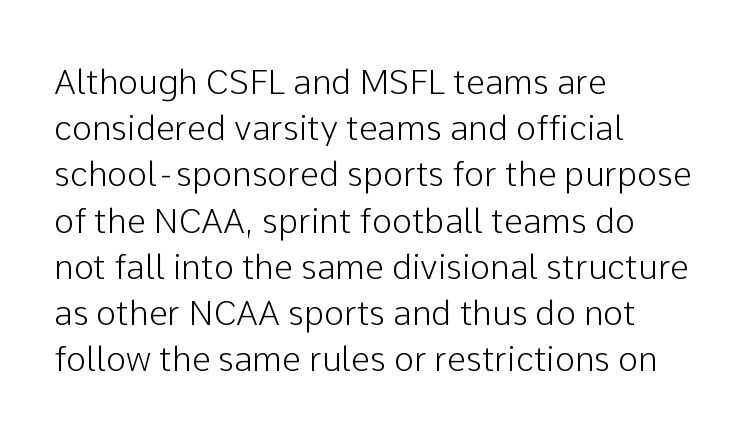
The lettering holds an erect, upright posture throughout. The space beneath each line is pristine and unruled. Regarding serifs, this sample does without them. These lines stack with their left ends in a neat column. The rendering uses natural spacing where letterforms have individual widths.
